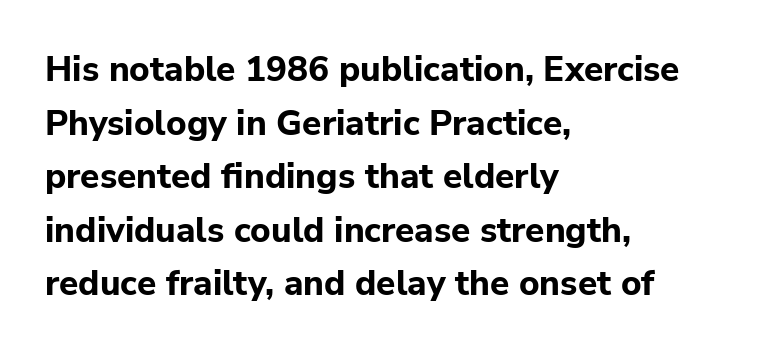
Q: Is the text bold? A: Yes.
Q: Is the text italic (slanted)? A: No, it is upright.
Q: Is the typeface a serif or a sans-serif typeface? A: Sans-serif.
Q: Is the text underlined? A: No.
Q: How is the paragraph aligned? A: Left-aligned.
Q: Is the spacing between letters normal or unusually wide? A: Normal.
Q: Is the spacing between lines tight, normal or loose? A: Normal.
Q: Width (condensed, normal, or wide)? A: Normal.
Q: Stroke contrast? A: Low.
Q: x-height? A: Medium.
Q: Monospaced? A: No.
